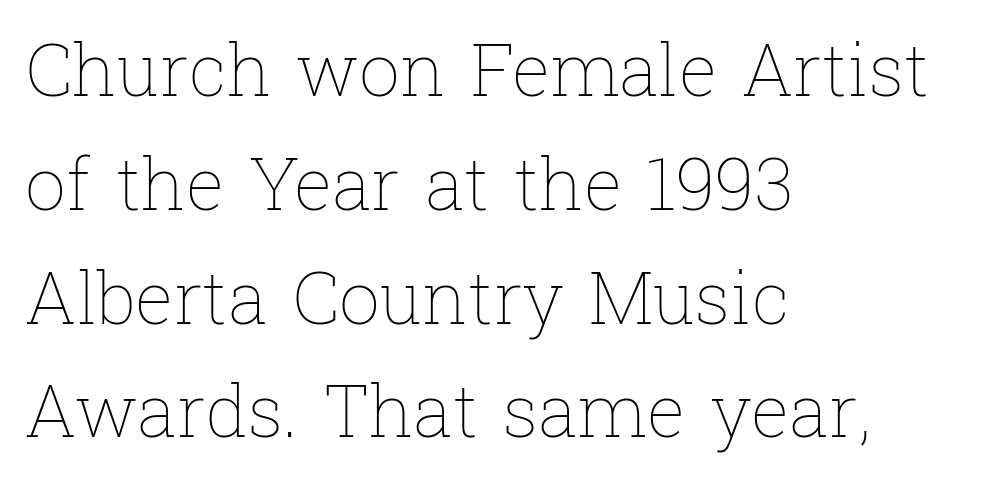
The compositor pushed each line to the left boundary. The face used here is proportionally spaced, like ordinary book or web type. Interline gaps are of average width in this sample. Any mark beneath the type? The region is blank. When letters stand straight like this, we call the style roman or upright.
